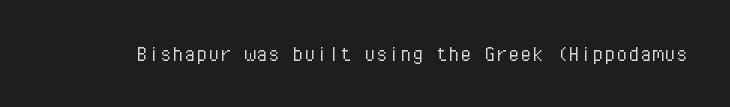
Only glyphs here, with clear space below each row. Notice how the stems are strictly vertical — no italics here. Between one letter and the next there's only the usual sliver of space. Is this a heavy cut? Hardly; it is regular or lighter.
